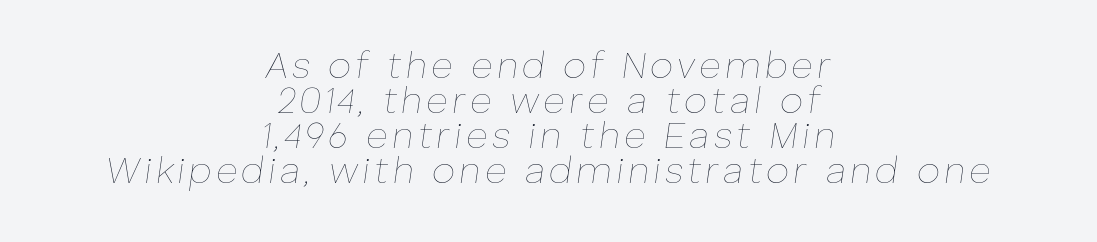
The image shows 37 px thin type, italic (leaning right); set centered, tight line spacing (0.95x), not underlined; low stroke contrast and a medium x-height.
